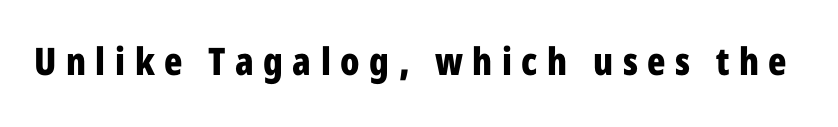
{"serif": "no", "italic": "no", "bold": "yes", "weight": "bold", "width": "condensed", "stroke_contrast": "low", "x_height": "medium", "monospaced": "no", "underline": "no", "letter_spacing": "wide", "letter_spacing_em": 0.25, "glyph_px": 38}
